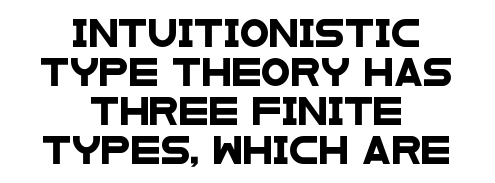
{"underline": "no", "align": "center", "line_spacing": "normal", "line_spacing_ratio": 1.44, "letter_spacing": "normal", "letter_spacing_em": 0.0, "glyph_px": 27}
